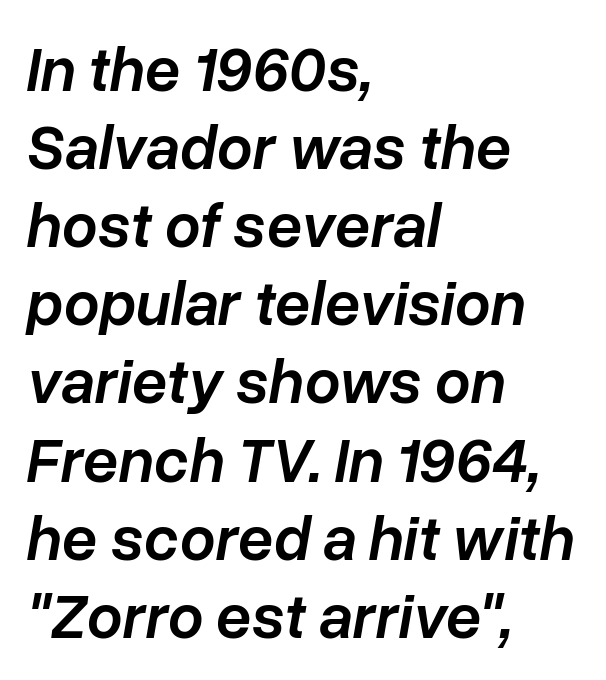
{"italic": "yes", "lean": "right", "slant_degrees": 10, "bold": "semi", "weight": "semibold", "width": "normal", "stroke_contrast": "low", "x_height": "medium", "monospaced": "no", "underline": "no", "align": "left", "line_spacing_ratio": 1.24, "letter_spacing": "normal", "letter_spacing_em": 0.0, "glyph_px": 63}
